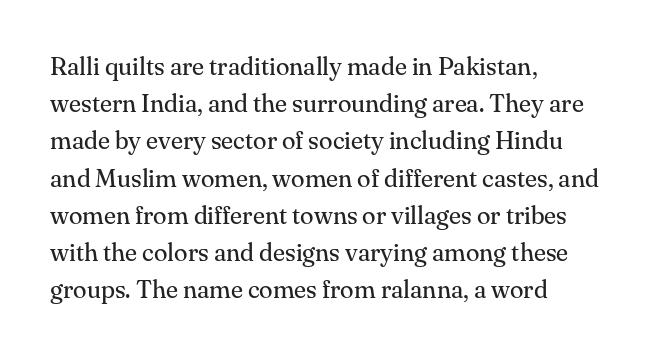
The image shows 25 px text type, upright; set left-aligned, normal line spacing (1.49x), normal letter spacing, not underlined.
